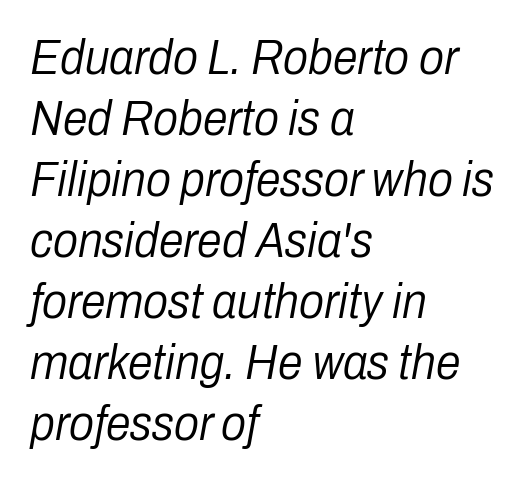
No letter is thick-stroked: the sample isn't bold. Spacing verdict: proportional, widths tailored to each character. The lines are quadded left. Style check: oblique. This rendering leaves character spacing at its baseline value. Check the space under the baseline: it is left empty.
